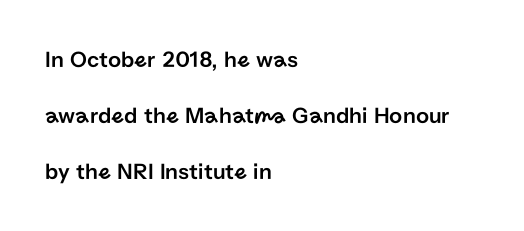
The image shows 23 px text type, upright; set left-aligned, loose line spacing (2.44x), normal letter spacing, not underlined.
